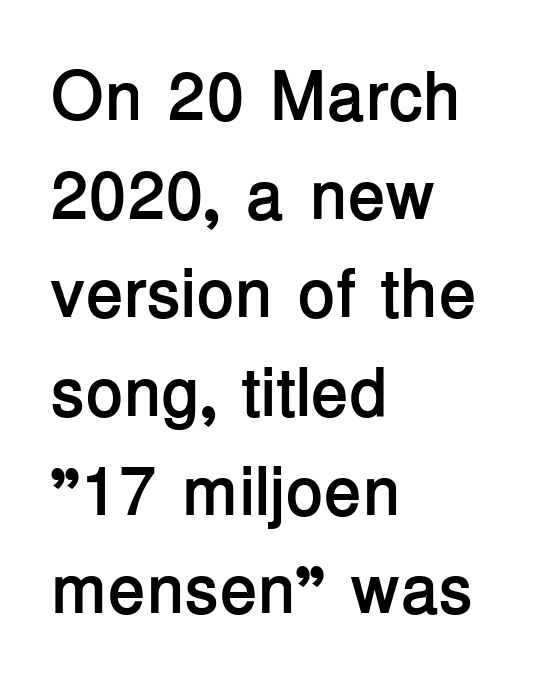
Think of a printed novel: that variable character pitch is what you see here. It's the straight-up-and-down kind of type. This sample uses a sans-serif face. A normal amount of white space separates one row of letters from the next.
